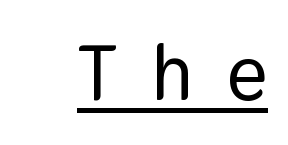
Q: Is the text italic (slanted)? A: No, it is upright.
Q: Is the typeface a serif or a sans-serif typeface? A: Sans-serif.
Q: Is the text underlined? A: Yes.
Q: Is the spacing between letters normal or unusually wide? A: Unusually wide.
Q: Width (condensed, normal, or wide)? A: Normal.
Q: Stroke contrast? A: Low.
Q: x-height? A: Medium.
Q: Monospaced? A: No.
